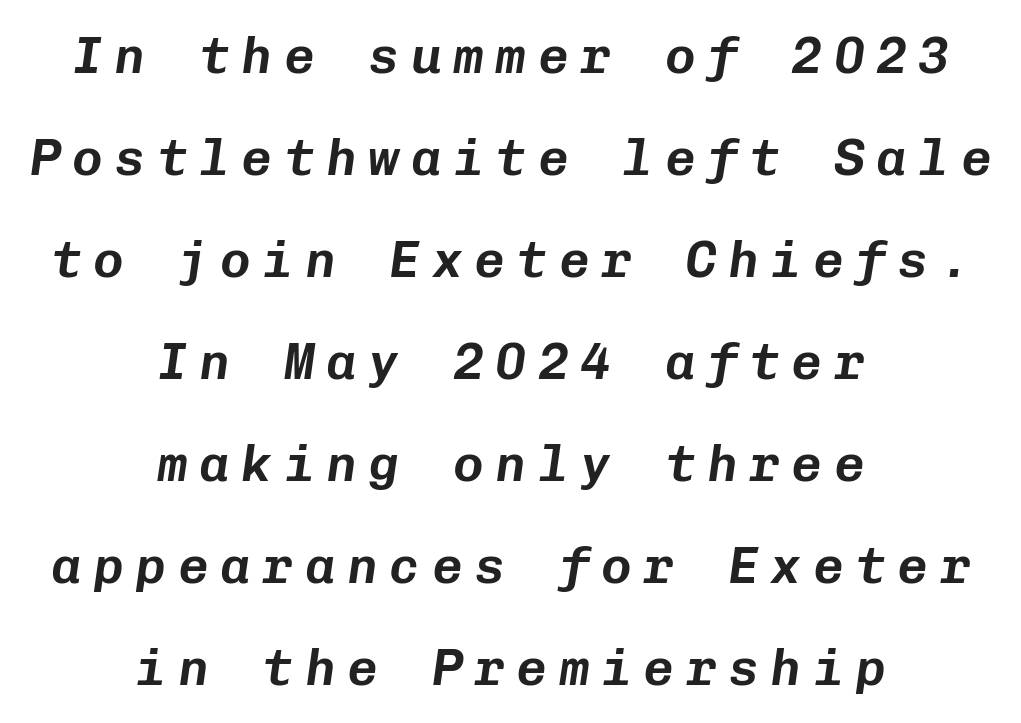
The image shows 51 px text type, italic (leaning right), monospaced; set centered, loose line spacing (2.0x), unusually wide letter spacing (+0.23 em), not underlined; low stroke contrast and a medium x-height.
